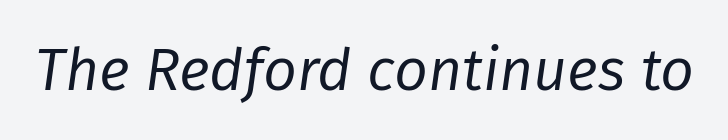
Q: Is the text bold? A: No.
Q: Is the text italic (slanted)? A: Yes, it leans right by about 8 degrees.
Q: Is the text underlined? A: No.
Q: Is the spacing between letters normal or unusually wide? A: Normal.
Q: Width (condensed, normal, or wide)? A: Normal.
Q: Stroke contrast? A: Low.
Q: x-height? A: Medium.
Q: Monospaced? A: No.
